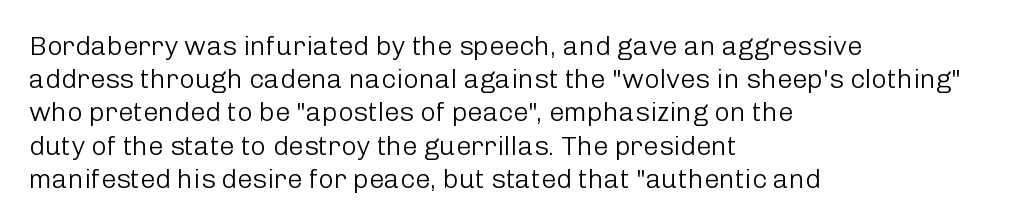
The image shows 27 px text type, upright; set left-aligned, line spacing 1.23x, normal letter spacing, not underlined.
